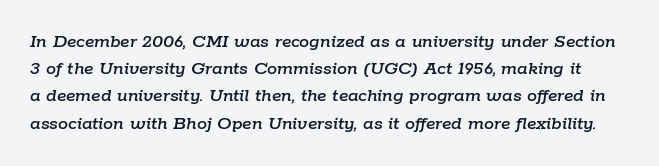
The image shows 20 px text type, italic (leaning right); set normal line spacing (1.36x), normal letter spacing, not underlined.
